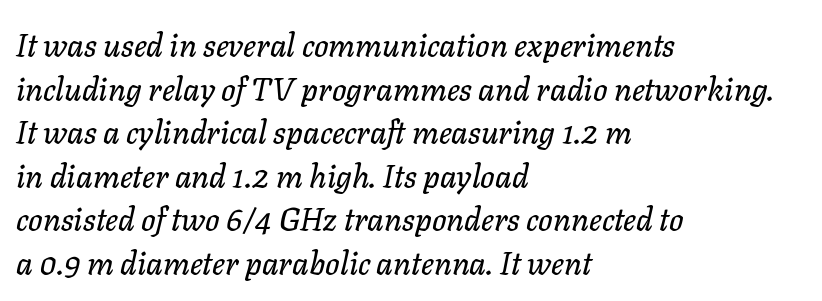
The image shows 32 px text type, italic (leaning right); set left-aligned, normal line spacing (1.36x), normal letter spacing, not underlined; low stroke contrast and a medium x-height.
